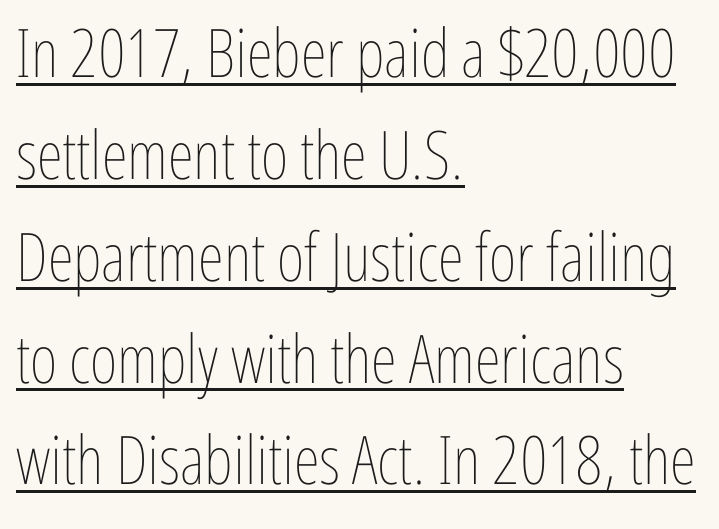
Caption: multi-line text, flush left, ragged right. Regular leading. This is roman type, the default non-slanted kind. The typesetter has applied underlining to the passage shown.
